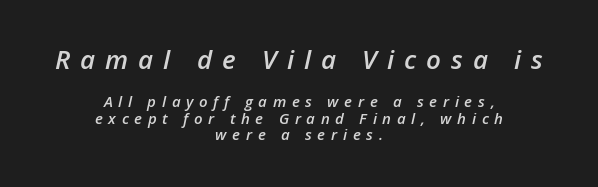
Q: Is the text bold? A: Semi-bold.
Q: Is the text italic (slanted)? A: Yes, it leans right by about 12 degrees.
Q: Is the text underlined? A: No.
Q: How is the paragraph aligned? A: Centered.
Q: Is the spacing between letters normal or unusually wide? A: Unusually wide.
Q: Is the spacing between lines tight, normal or loose? A: Tight.
Q: Which block of text is set in a larger size, the first (top) or the second (bottom)? A: The first (top) one.
